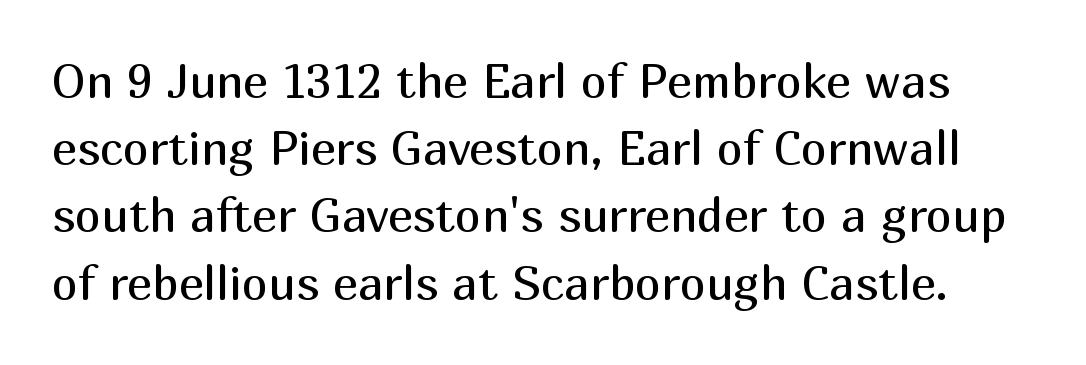
{"serif": "no", "italic": "no", "bold": "no", "weight": "regular", "width": "normal", "stroke_contrast": "medium", "x_height": "medium", "monospaced": "no", "underline": "no", "line_spacing": "normal", "line_spacing_ratio": 1.43, "letter_spacing": "normal", "letter_spacing_em": 0.0, "glyph_px": 47}
